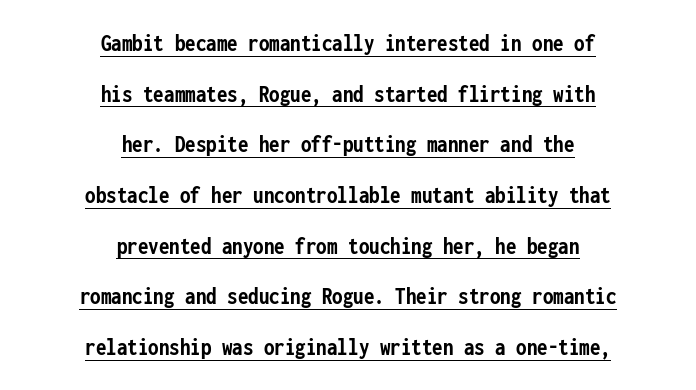
{"italic": "no", "bold": "yes", "underline": "yes", "align": "center", "line_spacing": "loose", "line_spacing_ratio": 2.11, "letter_spacing": "normal", "letter_spacing_em": 0.0, "glyph_px": 24}
